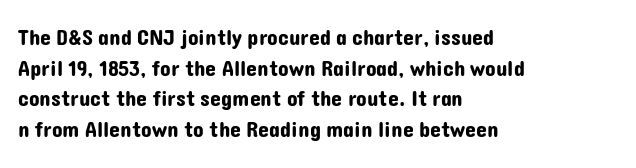
If you drew a line through each stem, it would be perfectly vertical. Honestly, the letter spacing is just normal — you wouldn't notice it. The words here are not underlined. Notice how the passage keeps a crisp vertical edge on the left only. Interline gaps are of average width in this sample.
